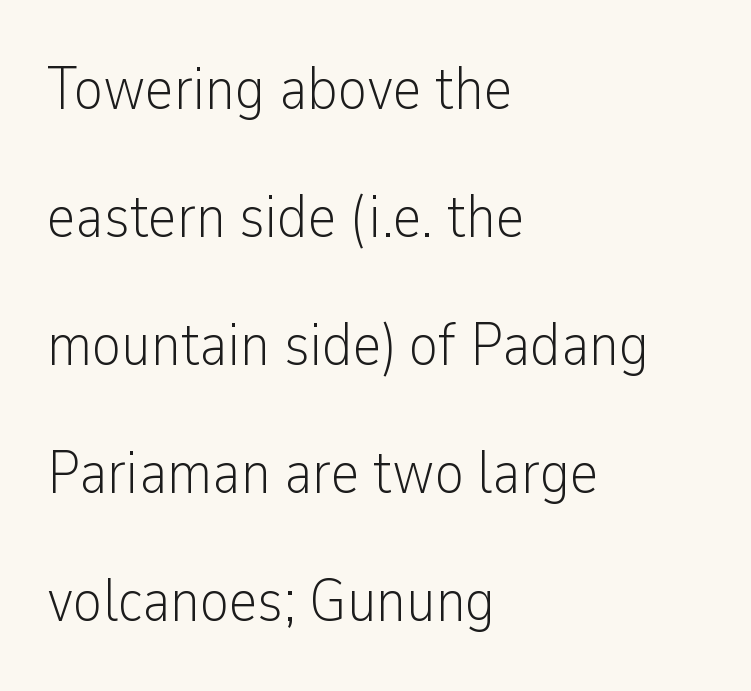
These lines are composed in type without serifs. Regarding leading, the lines here are spaced well apart. If you drew a ruler down the left edge, every line would touch it. A typesetter would call this proportional, since set widths differ per character. The strokes carry an ordinary text weight at most. Here the glyphs are tracked normally, forming tight word shapes.
